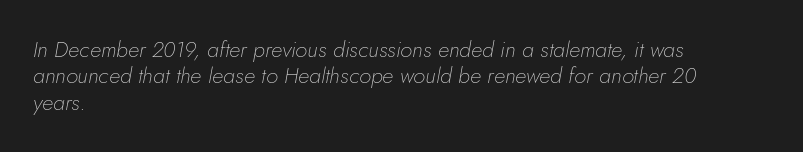
{"italic": "yes", "lean": "right", "slant_degrees": 5, "bold": "no", "underline": "no", "align": "left", "line_spacing_ratio": 1.2, "letter_spacing": "normal", "letter_spacing_em": 0.0, "glyph_px": 22}
